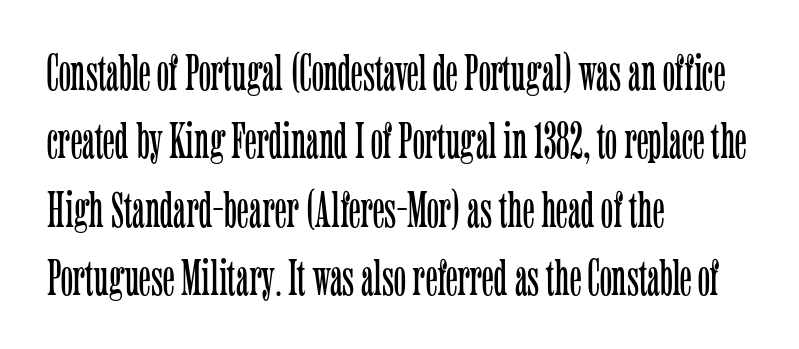
Q: Is the text bold? A: No.
Q: Is the text italic (slanted)? A: No, it is upright.
Q: Is the typeface a serif or a sans-serif typeface? A: Serif.
Q: Is the text underlined? A: No.
Q: How is the paragraph aligned? A: Left-aligned.
Q: Is the spacing between letters normal or unusually wide? A: Normal.
Q: Is the spacing between lines tight, normal or loose? A: Normal.
Q: Width (condensed, normal, or wide)? A: Condensed.
Q: Stroke contrast? A: Low.
Q: x-height? A: Medium.
Q: Monospaced? A: No.
